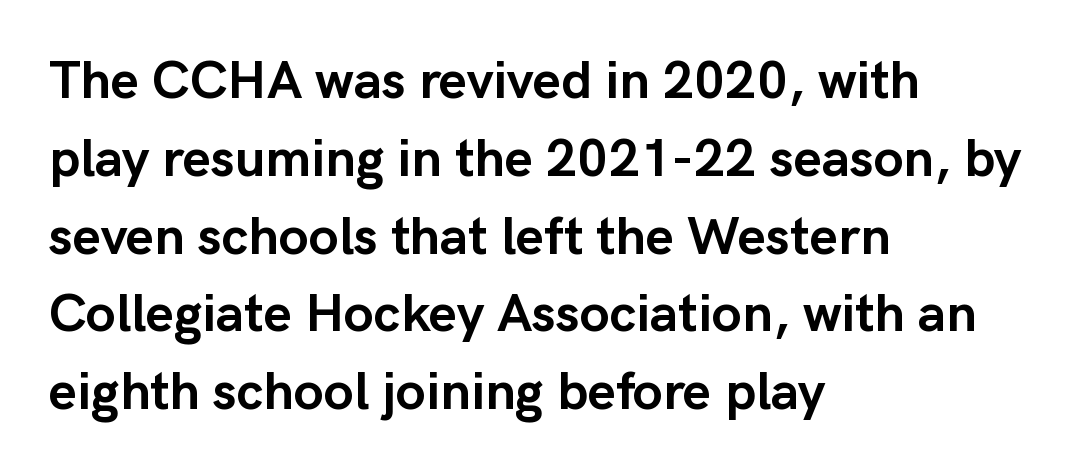
Q: Is the text bold? A: Yes.
Q: Is the text italic (slanted)? A: No, it is upright.
Q: Is the typeface a serif or a sans-serif typeface? A: Sans-serif.
Q: Is the text underlined? A: No.
Q: How is the paragraph aligned? A: Left-aligned.
Q: Is the spacing between letters normal or unusually wide? A: Normal.
Q: Is the spacing between lines tight, normal or loose? A: Normal.
Q: Width (condensed, normal, or wide)? A: Normal.
Q: Stroke contrast? A: Low.
Q: x-height? A: Medium.
Q: Monospaced? A: No.
